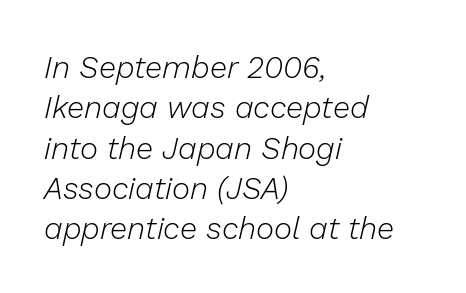
{"italic": "yes", "lean": "right", "slant_degrees": 13, "bold": "no", "weight": "light", "width": "normal", "stroke_contrast": "low", "x_height": "medium", "monospaced": "no", "underline": "no", "align": "left", "line_spacing": "normal", "line_spacing_ratio": 1.3, "letter_spacing": "normal", "letter_spacing_em": 0.0, "glyph_px": 31}
